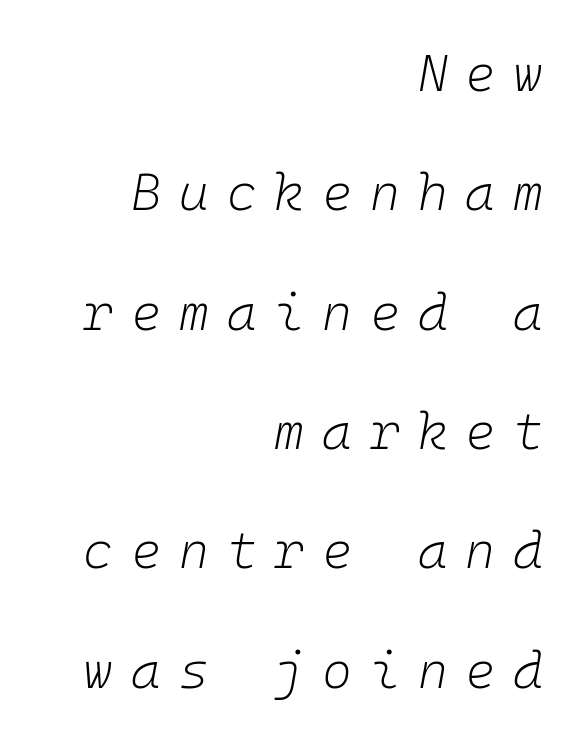
Q: Is the text bold? A: No.
Q: Is the text italic (slanted)? A: Yes, it leans right by about 10 degrees.
Q: Is the text underlined? A: No.
Q: How is the paragraph aligned? A: Right-aligned.
Q: Is the spacing between letters normal or unusually wide? A: Unusually wide.
Q: Is the spacing between lines tight, normal or loose? A: Loose.
Q: Width (condensed, normal, or wide)? A: Normal.
Q: Stroke contrast? A: Low.
Q: x-height? A: Medium.
Q: Monospaced? A: Yes.
